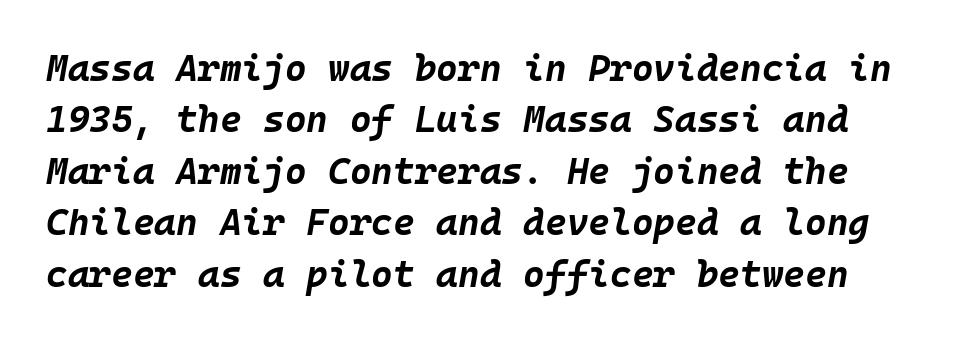
Q: Is the text bold? A: Yes.
Q: Is the text italic (slanted)? A: Yes, it leans right by about 10 degrees.
Q: Is the text underlined? A: No.
Q: Is the spacing between letters normal or unusually wide? A: Normal.
Q: Is the spacing between lines tight, normal or loose? A: Normal.
Q: Width (condensed, normal, or wide)? A: Normal.
Q: Stroke contrast? A: Low.
Q: x-height? A: Large.
Q: Monospaced? A: Yes.
